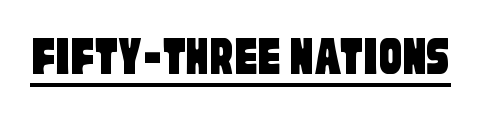
The image shows 57 px condensed sans-serif type; set normal letter spacing, underlined; low stroke contrast and a large x-height.
